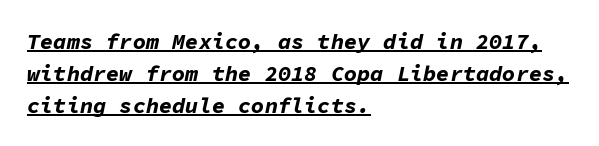
The image shows 22 px bold type, italic (leaning right); set left-aligned, normal line spacing (1.45x), normal letter spacing, underlined.
